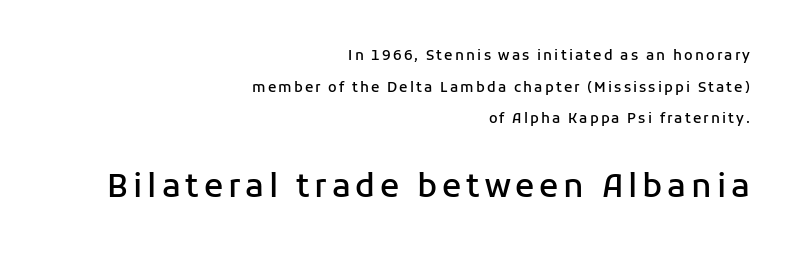
{"serif": "no", "italic": "no", "bold": "semi", "weight": "semibold", "width": "normal", "stroke_contrast": "low", "x_height": "medium", "monospaced": "no", "underline": "no", "align": "right", "line_spacing": "loose", "line_spacing_ratio": 2.26, "larger_block": "second", "size_ratio": 2.29, "glyph_px": 32}
